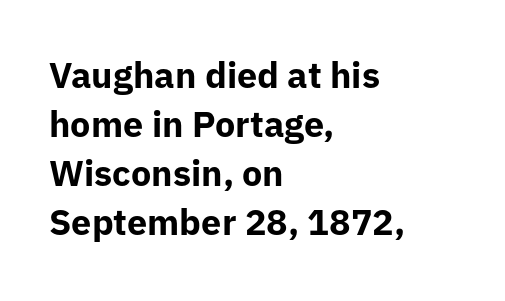
The image shows 36 px bold sans-serif type, upright; set left-aligned, normal line spacing (1.36x), normal letter spacing, not underlined; low stroke contrast and a medium x-height.
